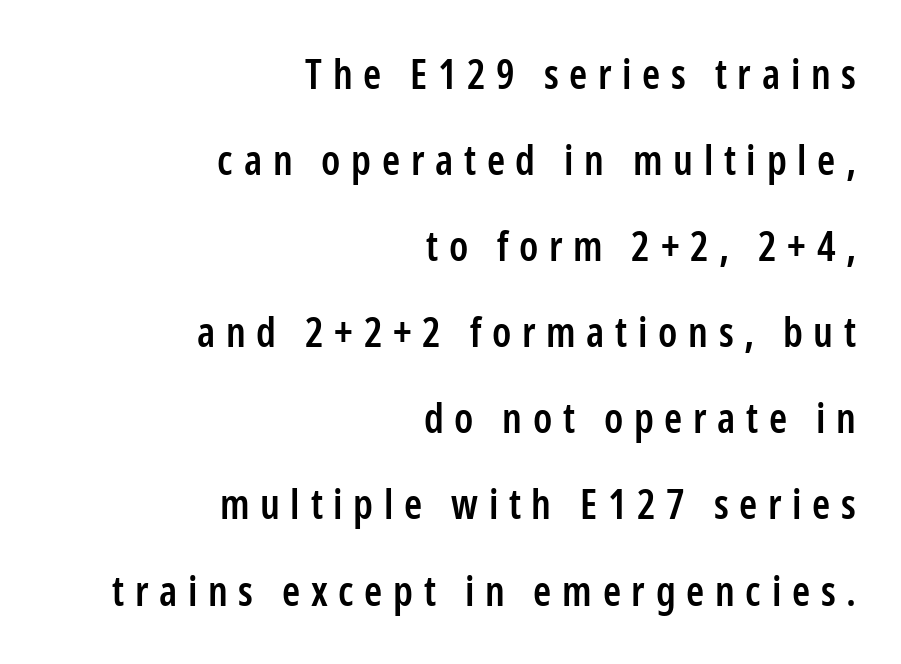
Q: Is the text bold? A: Semi-bold.
Q: Is the text italic (slanted)? A: No, it is upright.
Q: Is the typeface a serif or a sans-serif typeface? A: Sans-serif.
Q: Is the text underlined? A: No.
Q: How is the paragraph aligned? A: Right-aligned.
Q: Is the spacing between letters normal or unusually wide? A: Unusually wide.
Q: Is the spacing between lines tight, normal or loose? A: Loose.
Q: Width (condensed, normal, or wide)? A: Condensed.
Q: Stroke contrast? A: Low.
Q: x-height? A: Medium.
Q: Monospaced? A: No.
